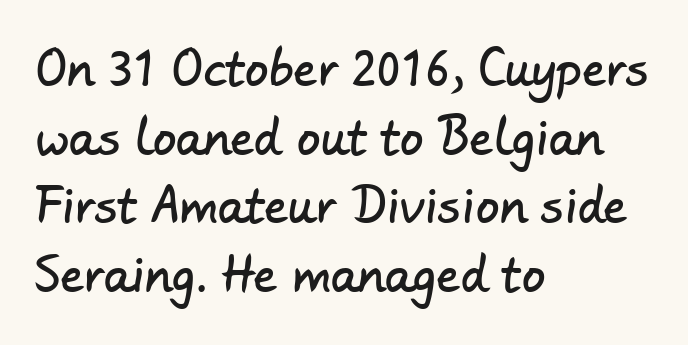
The image shows 47 px sans-serif type; set left-aligned, normal line spacing (1.46x), normal letter spacing, not underlined; low stroke contrast and a small x-height.
